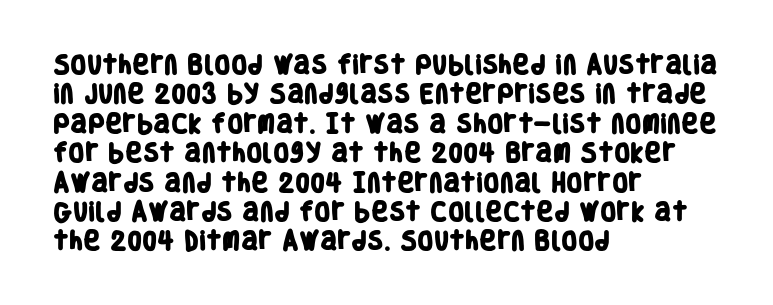
{"bold": "yes", "underline": "no", "align": "left", "line_spacing": "normal", "line_spacing_ratio": 1.4, "letter_spacing": "normal", "letter_spacing_em": 0.0, "glyph_px": 21}
